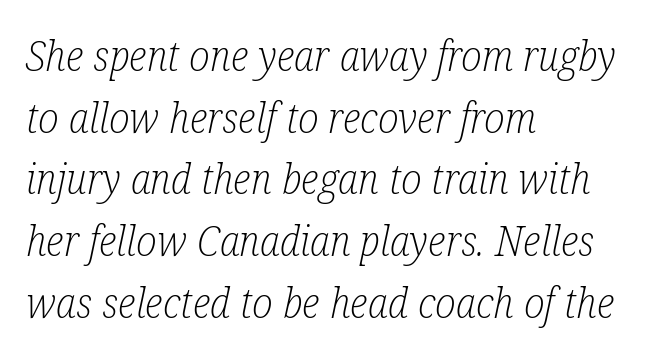
Q: Is the text bold? A: No.
Q: Is the text italic (slanted)? A: Yes, it leans right by about 12 degrees.
Q: Is the typeface a serif or a sans-serif typeface? A: Serif.
Q: Is the text underlined? A: No.
Q: How is the paragraph aligned? A: Left-aligned.
Q: Is the spacing between letters normal or unusually wide? A: Normal.
Q: Is the spacing between lines tight, normal or loose? A: Normal.
Q: Width (condensed, normal, or wide)? A: Condensed.
Q: Stroke contrast? A: Low.
Q: x-height? A: Medium.
Q: Monospaced? A: No.
